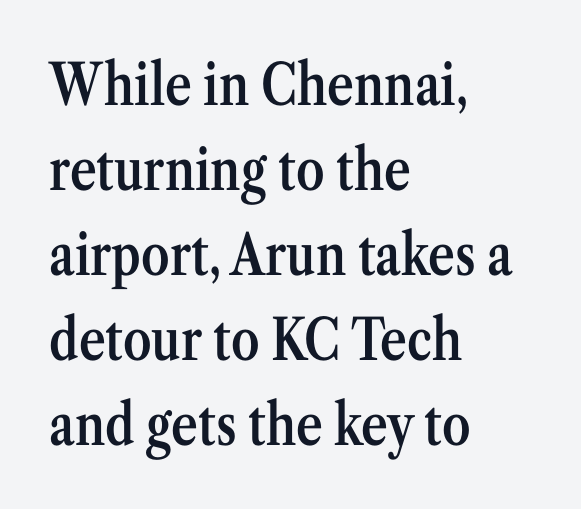
Q: Is the text bold? A: Semi-bold.
Q: Is the text italic (slanted)? A: No, it is upright.
Q: Is the typeface a serif or a sans-serif typeface? A: Serif.
Q: Is the text underlined? A: No.
Q: How is the paragraph aligned? A: Left-aligned.
Q: Is the spacing between letters normal or unusually wide? A: Normal.
Q: Is the spacing between lines tight, normal or loose? A: Normal.
Q: Width (condensed, normal, or wide)? A: Condensed.
Q: Stroke contrast? A: Medium.
Q: x-height? A: Medium.
Q: Monospaced? A: No.
